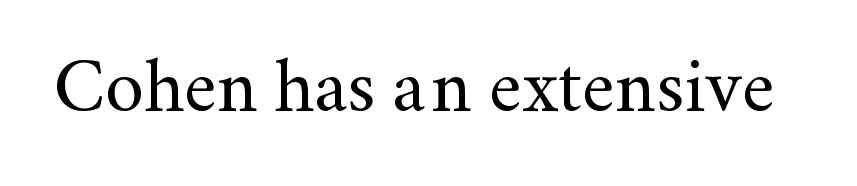
The image shows 77 px regular-weight serif type, upright; set normal letter spacing, not underlined; medium stroke contrast and a small x-height.
